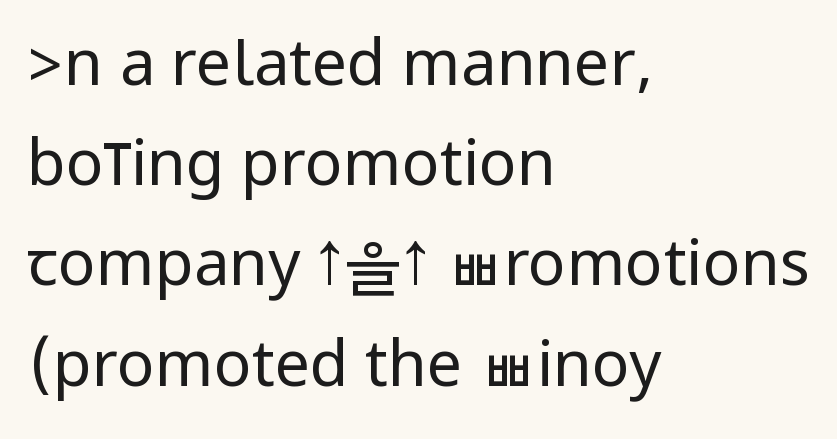
{"serif": "no", "italic": "no", "bold": "no", "weight": "regular", "width": "condensed", "stroke_contrast": "low", "underline": "no", "align": "left", "line_spacing": "normal", "line_spacing_ratio": 1.59, "letter_spacing": "normal", "letter_spacing_em": 0.0, "glyph_px": 63}
